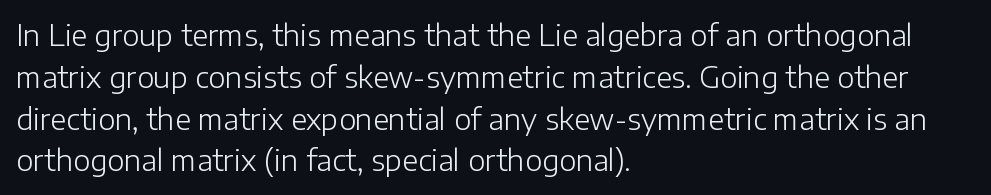
Tall strokes in this sample are plumb rather than angled. No feet cap the strokes, marking this as sans-serif type. Glance below the letters and you will spot only blank space. Every row of glyphs begins at an identical x-position on the left. The face used here is proportionally spaced, like ordinary book or web type. The letters sit at their default tracking, neither squeezed nor spread.
